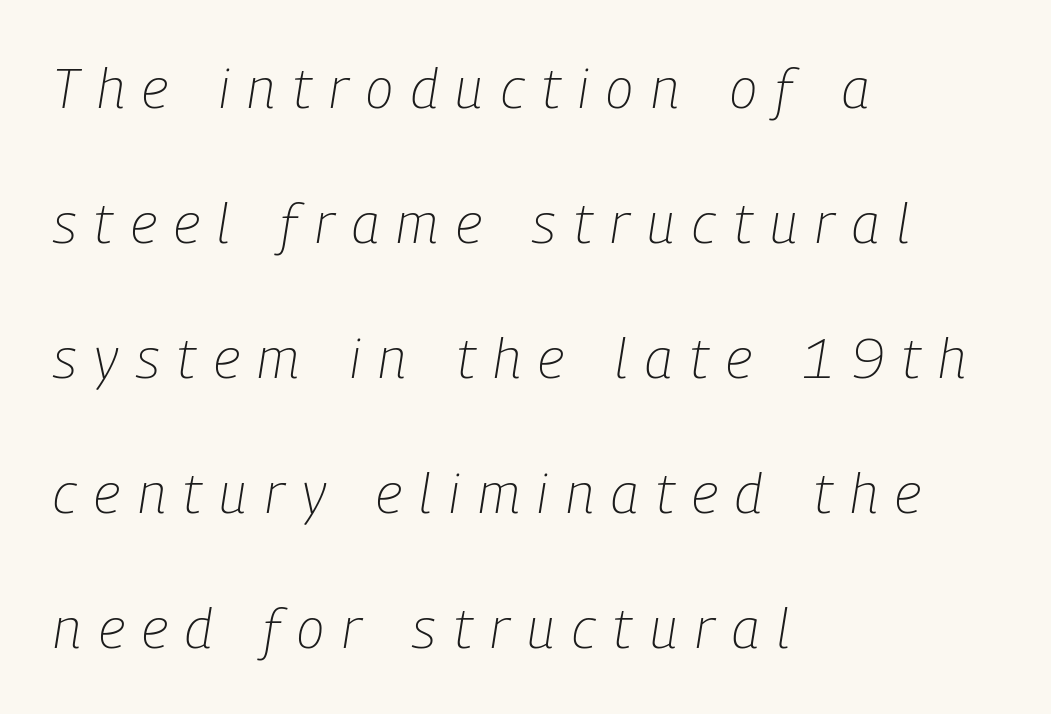
Q: Is the text bold? A: No.
Q: Is the text italic (slanted)? A: Yes, it leans right by about 9 degrees.
Q: Is the text underlined? A: No.
Q: How is the paragraph aligned? A: Left-aligned.
Q: Is the spacing between letters normal or unusually wide? A: Unusually wide.
Q: Is the spacing between lines tight, normal or loose? A: Loose.
Q: Width (condensed, normal, or wide)? A: Condensed.
Q: Stroke contrast? A: Low.
Q: x-height? A: Medium.
Q: Monospaced? A: No.
